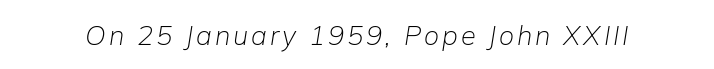
{"italic": "yes", "lean": "right", "slant_degrees": 9, "bold": "no", "underline": "no", "glyph_px": 27}
